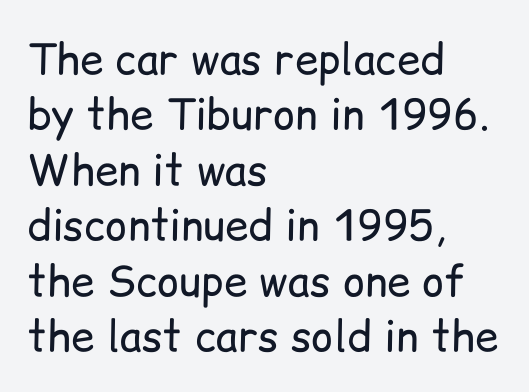
The image shows 42 px regular-weight sans-serif type, upright; set left-aligned, normal line spacing (1.32x), normal letter spacing, not underlined; low stroke contrast and a medium x-height.
